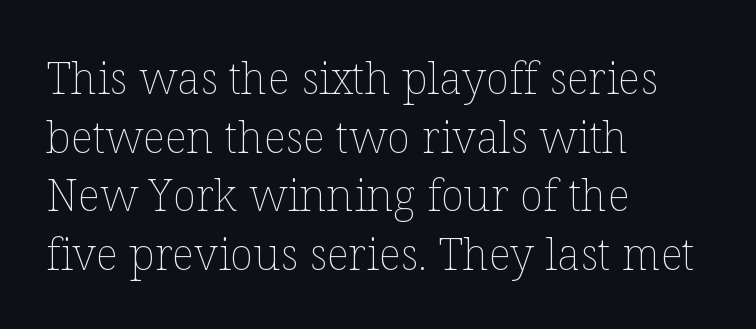
The image shows 44 px thin type, upright; set left-aligned, normal line spacing (1.33x), normal letter spacing, not underlined; low stroke contrast and a medium x-height.
